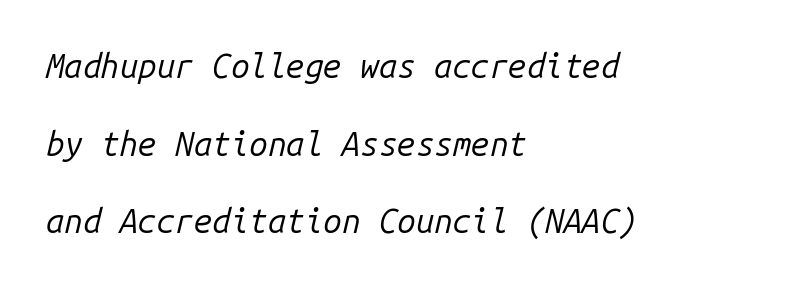
The image shows 33 px regular-weight type, italic (leaning right), monospaced; set left-aligned, loose line spacing (2.35x), normal letter spacing, not underlined; low stroke contrast and a medium x-height.
